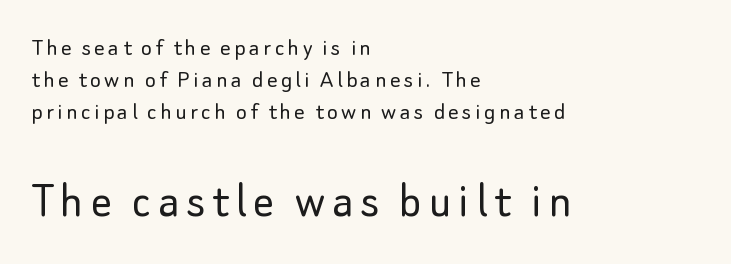
Compared with a centered layout, this one pins lines to the left instead. Weight: not bold — regular or lighter. Is this a fixed-width face? No — the glyphs have proportional, varying widths. Descenders are the only things crossing below the line. Type size steps up from the first block to the second. Nothing sits at the stroke ends, so this counts as sans-serif.
